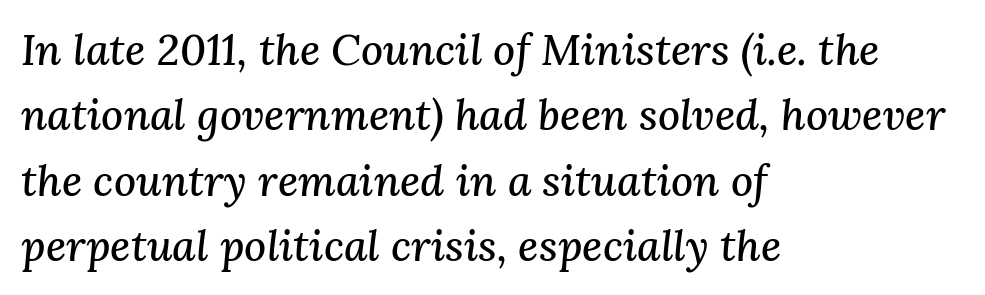
{"serif": "yes", "italic": "yes", "lean": "right", "slant_degrees": 3, "width": "normal", "stroke_contrast": "medium", "x_height": "medium", "monospaced": "no", "underline": "no", "align": "left", "line_spacing": "normal", "line_spacing_ratio": 1.52, "letter_spacing": "normal", "letter_spacing_em": 0.0, "glyph_px": 43}
